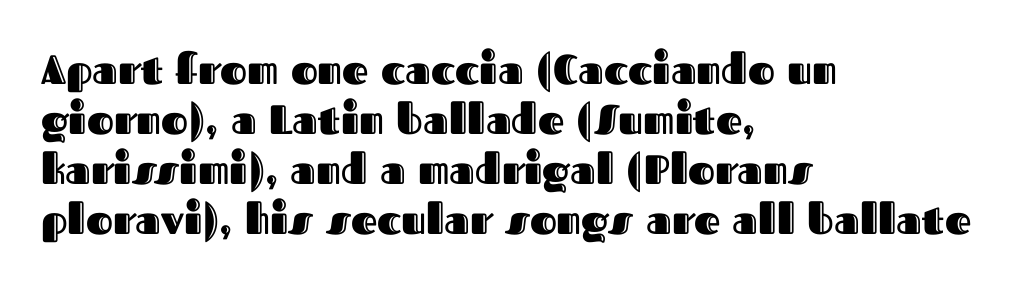
Q: Is the text italic (slanted)? A: No, it is upright.
Q: Is the text underlined? A: No.
Q: How is the paragraph aligned? A: Left-aligned.
Q: Is the spacing between letters normal or unusually wide? A: Normal.
Q: Width (condensed, normal, or wide)? A: Normal.
Q: x-height? A: Medium.
Q: Monospaced? A: No.
